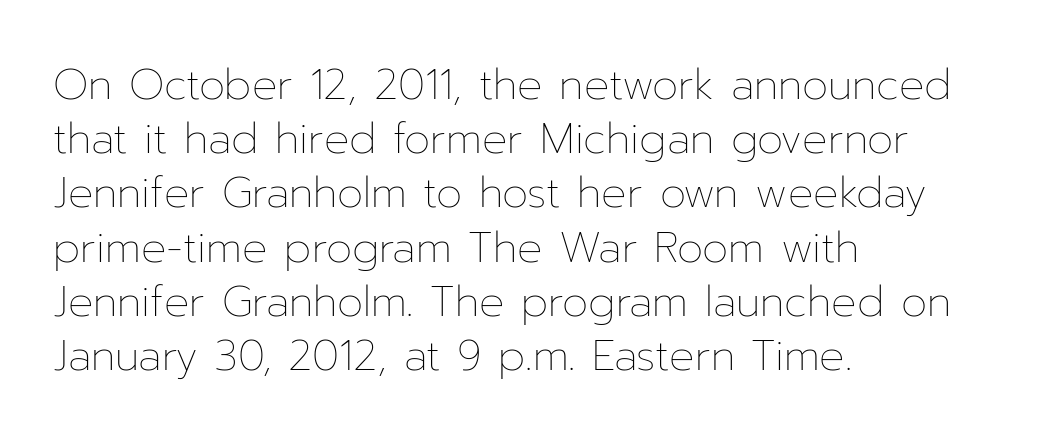
Q: Is the text bold? A: No.
Q: Is the text italic (slanted)? A: No, it is upright.
Q: Is the text underlined? A: No.
Q: How is the paragraph aligned? A: Left-aligned.
Q: Is the spacing between letters normal or unusually wide? A: Normal.
Q: Is the spacing between lines tight, normal or loose? A: Normal.
Q: Width (condensed, normal, or wide)? A: Normal.
Q: Stroke contrast? A: Low.
Q: x-height? A: Medium.
Q: Monospaced? A: No.
